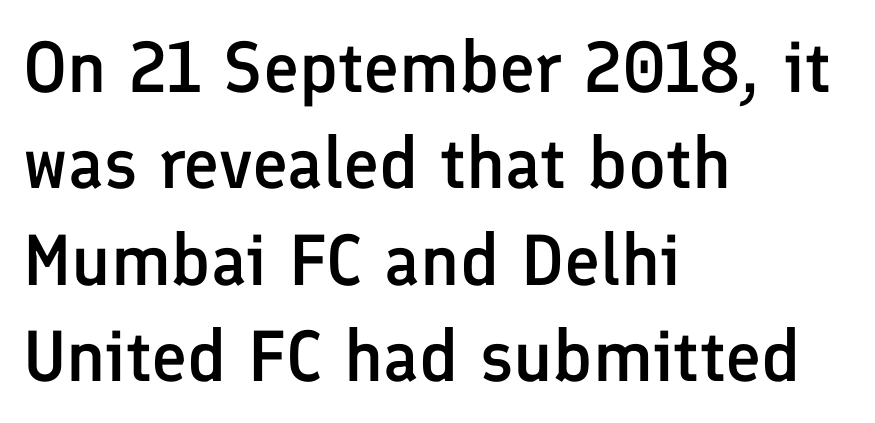
To sum up the face: it is a sans, with no serifs. Note the varied advance widths — an 'i' is clearly narrower than an 'm'. There is no visible air inserted between adjacent glyphs. Leading: standard. Weight check: semibold — heavier than regular, not quite bold. Descender tails drop into unmarked territory.
